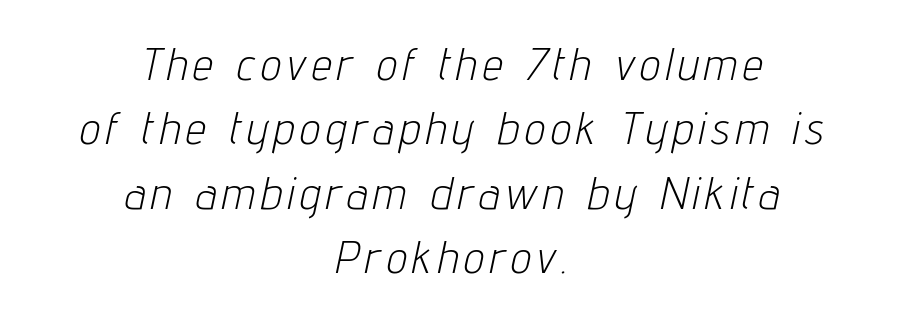
Q: Is the text bold? A: No.
Q: Is the text italic (slanted)? A: Yes, it leans right by about 12 degrees.
Q: Is the text underlined? A: No.
Q: How is the paragraph aligned? A: Centered.
Q: Is the spacing between lines tight, normal or loose? A: Normal.
Q: Width (condensed, normal, or wide)? A: Condensed.
Q: Stroke contrast? A: Low.
Q: x-height? A: Medium.
Q: Monospaced? A: No.
